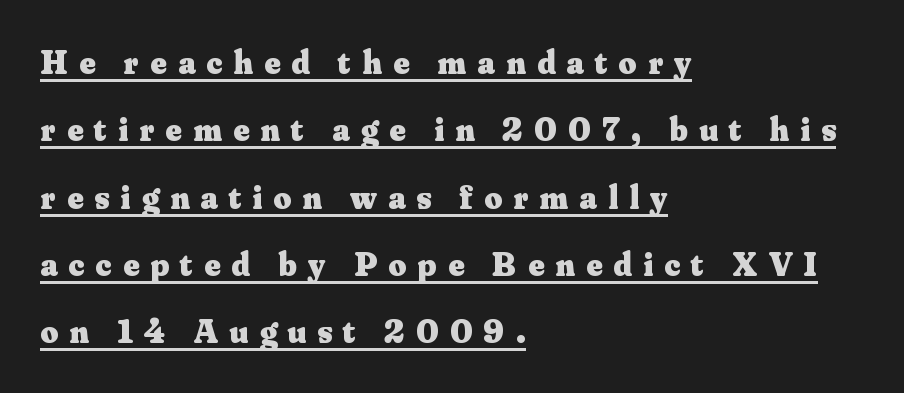
Q: Is the text bold? A: Yes.
Q: Is the text italic (slanted)? A: No, it is upright.
Q: Is the typeface a serif or a sans-serif typeface? A: Serif.
Q: Is the text underlined? A: Yes.
Q: How is the paragraph aligned? A: Left-aligned.
Q: Is the spacing between letters normal or unusually wide? A: Unusually wide.
Q: Is the spacing between lines tight, normal or loose? A: Loose.
Q: Width (condensed, normal, or wide)? A: Normal.
Q: Stroke contrast? A: Medium.
Q: x-height? A: Small.
Q: Monospaced? A: No.
